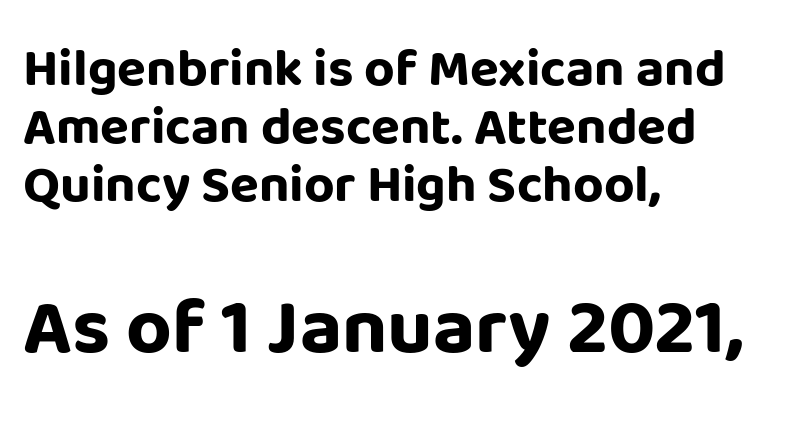
{"serif": "no", "italic": "no", "bold": "yes", "weight": "bold", "width": "normal", "stroke_contrast": "low", "x_height": "large", "monospaced": "no", "underline": "no", "align": "left", "line_spacing": "tight", "line_spacing_ratio": 1.09, "letter_spacing": "normal", "letter_spacing_em": 0.0, "larger_block": "second", "size_ratio": 1.49, "glyph_px": 79}
